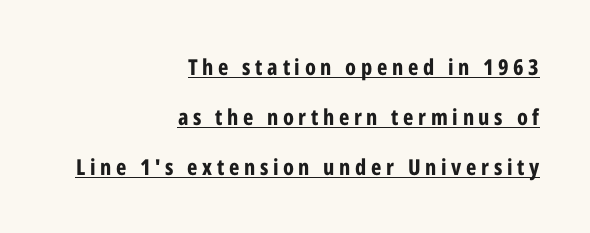
The image shows 22 px bold type, upright; set right-aligned, loose line spacing (2.27x), unusually wide letter spacing (+0.21 em), underlined.
